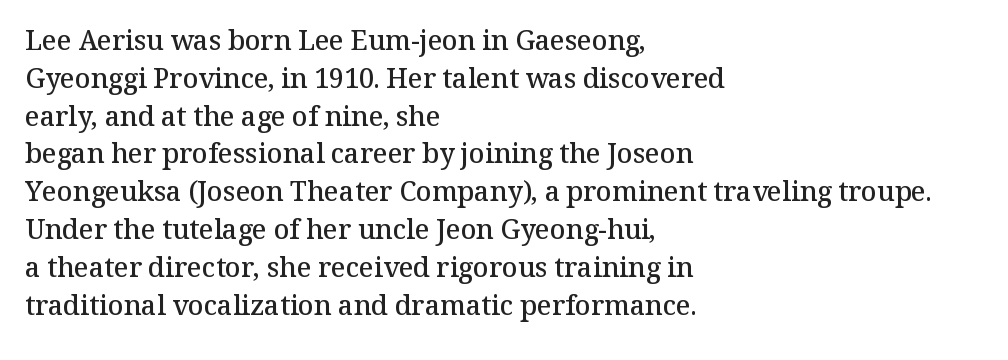
The image shows 27 px text type, upright; set left-aligned, normal line spacing (1.4x), normal letter spacing, not underlined.
